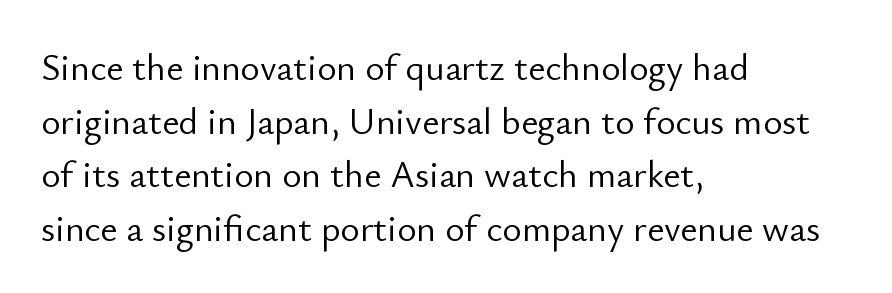
Q: Is the text bold? A: No.
Q: Is the text italic (slanted)? A: No, it is upright.
Q: Is the typeface a serif or a sans-serif typeface? A: Sans-serif.
Q: Is the text underlined? A: No.
Q: How is the paragraph aligned? A: Left-aligned.
Q: Is the spacing between letters normal or unusually wide? A: Normal.
Q: Is the spacing between lines tight, normal or loose? A: Normal.
Q: Width (condensed, normal, or wide)? A: Normal.
Q: Stroke contrast? A: Low.
Q: x-height? A: Small.
Q: Monospaced? A: No.
